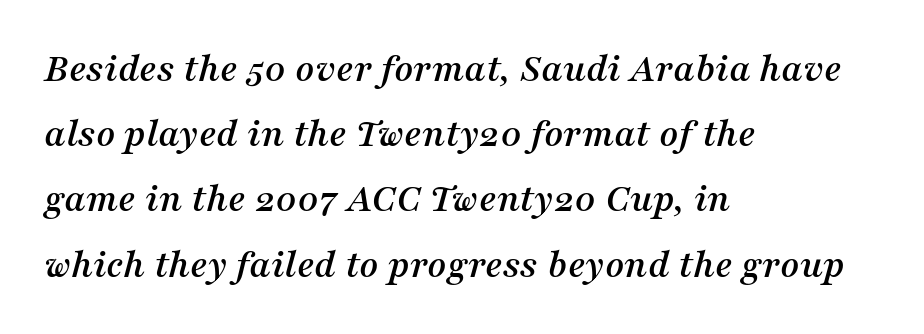
The image shows 41 px serif type, italic (leaning right); set left-aligned, normal line spacing (1.59x), normal letter spacing, not underlined; medium stroke contrast and a medium x-height.
